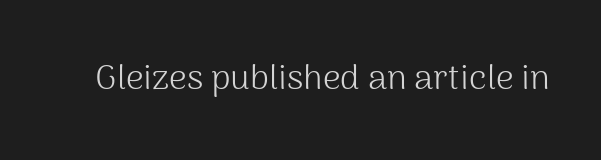
{"serif": "no", "italic": "no", "bold": "no", "weight": "light", "width": "normal", "stroke_contrast": "medium", "x_height": "medium", "monospaced": "no", "underline": "no", "letter_spacing": "normal", "letter_spacing_em": 0.0, "glyph_px": 35}
